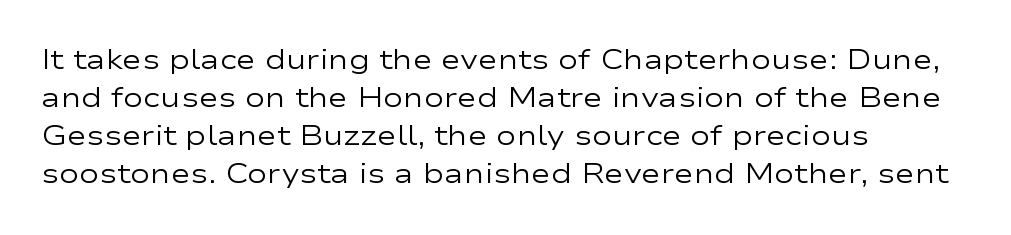
The image shows 27 px text type, upright; set left-aligned, normal line spacing (1.41x), normal letter spacing, not underlined.
